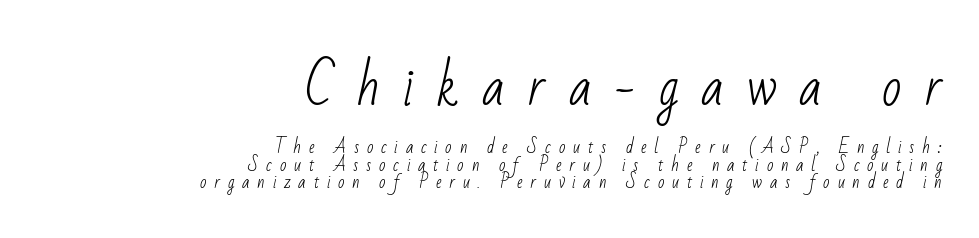
{"serif": "no", "bold": "no", "weight": "light", "width": "condensed", "stroke_contrast": "low", "x_height": "small", "monospaced": "no", "underline": "no", "align": "right", "line_spacing": "tight", "line_spacing_ratio": 1.03, "letter_spacing": "wide", "letter_spacing_em": 0.45, "larger_block": "first", "size_ratio": 3.0, "glyph_px": 51}
